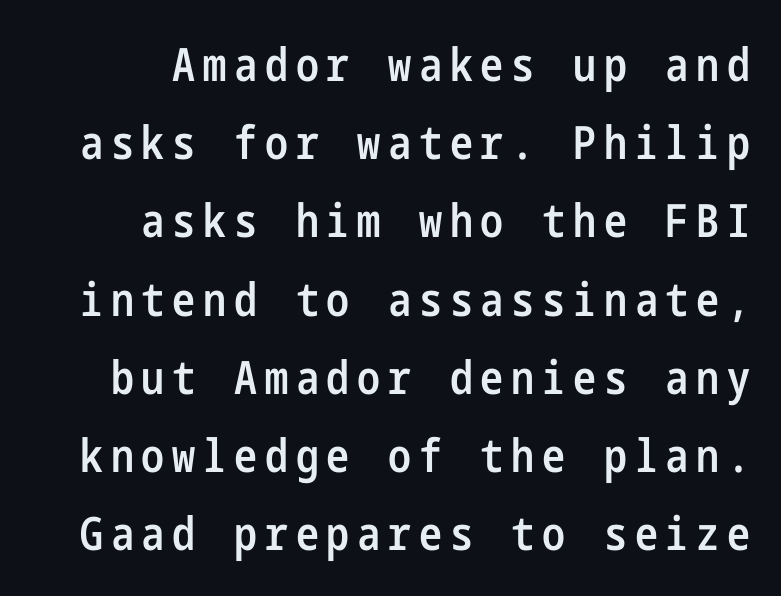
Short and long lines alike share a common ending point at right. Descenders are the only things crossing below the line. Check where the strokes stop: nothing finishes them off — pure sans. Quick note: interline space is typical.
